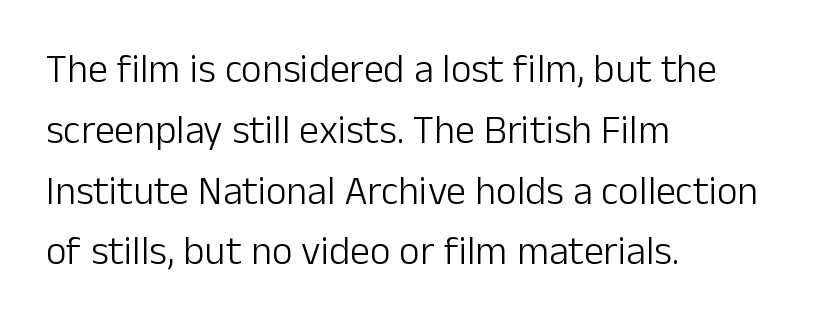
Caption: face not bold, strokes unweighted. Letter spacing: default. This rendering features lettering with no underline. The line-height multiplier appears to be the usual default. Proportional: the letters do not fall into vertical columns. Quick note: not italic, upright.
